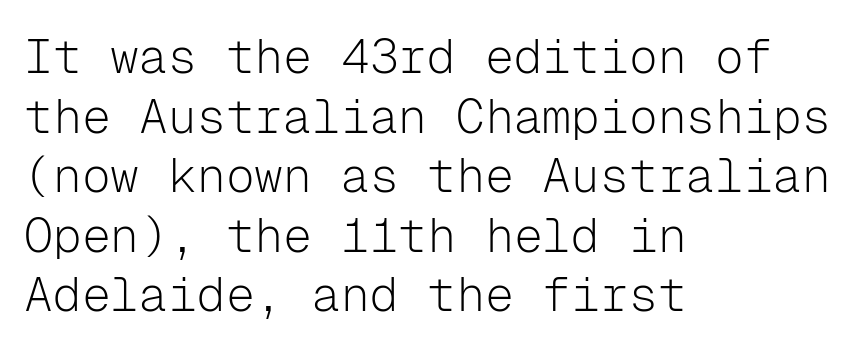
{"serif": "no", "italic": "no", "bold": "no", "weight": "light", "width": "normal", "stroke_contrast": "low", "x_height": "medium", "monospaced": "yes", "underline": "no", "align": "left", "line_spacing_ratio": 1.24, "letter_spacing": "normal", "letter_spacing_em": 0.0, "glyph_px": 48}
